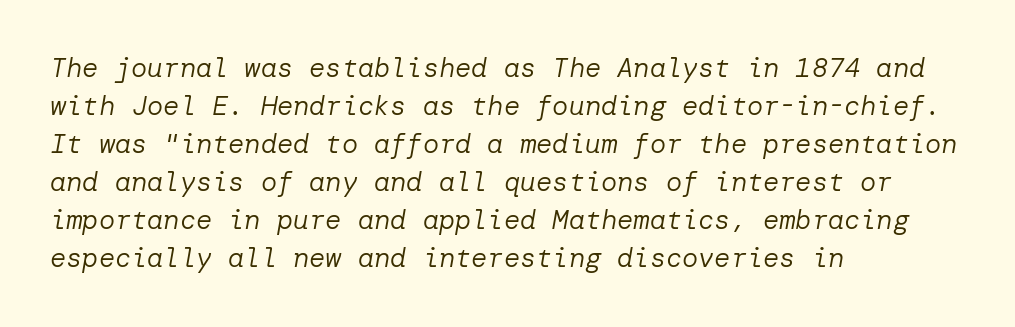
{"italic": "yes", "lean": "right", "slant_degrees": 10, "bold": "no", "underline": "no", "align": "left", "line_spacing": "normal", "line_spacing_ratio": 1.41, "letter_spacing": "normal", "letter_spacing_em": 0.0, "glyph_px": 27}
